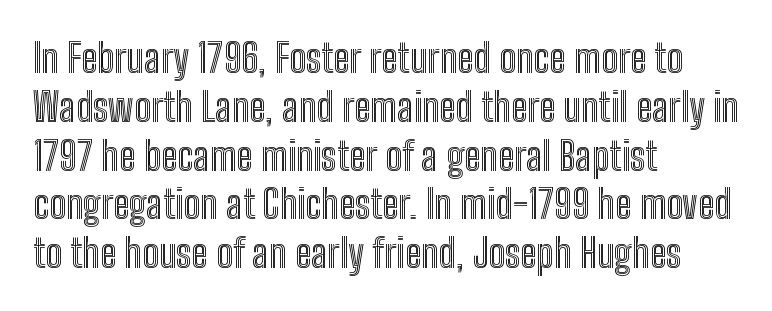
{"italic": "no", "width": "condensed", "x_height": "medium", "monospaced": "no", "underline": "no", "align": "left", "line_spacing_ratio": 1.22, "letter_spacing": "normal", "letter_spacing_em": 0.0, "glyph_px": 40}
